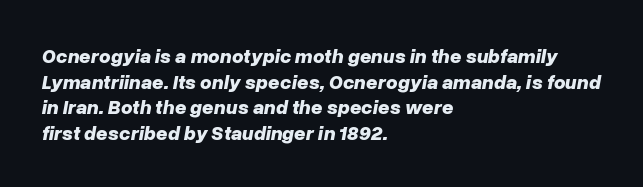
Notice how descenders clear the ascenders below comfortably — that's standard leading. The line texture is even and compact thanks to regular tracking. Italic: yes, the glyphs are oblique. Is the type bold? Yes — the strokes are clearly thick and heavy. The words here are not underlined. Which margin do the lines hug? The left one — the right edge is uneven.
